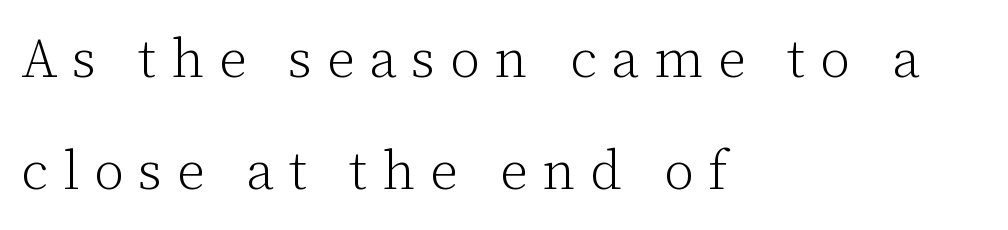
The image shows 54 px light serif type, upright; set left-aligned, loose line spacing (2.08x), unusually wide letter spacing (+0.27 em), not underlined; low stroke contrast and a medium x-height.
